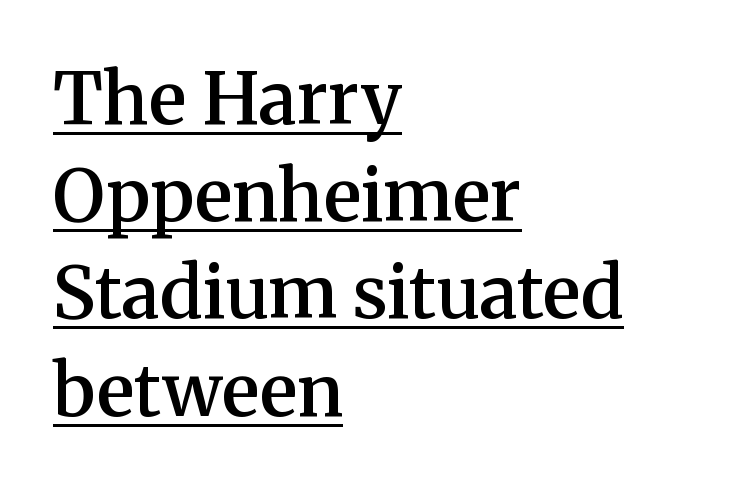
{"serif": "yes", "italic": "no", "bold": "semi", "weight": "semibold", "width": "normal", "stroke_contrast": "medium", "x_height": "medium", "monospaced": "no", "underline": "yes", "align": "left", "line_spacing": "normal", "line_spacing_ratio": 1.35, "letter_spacing": "normal", "letter_spacing_em": 0.0, "glyph_px": 72}
